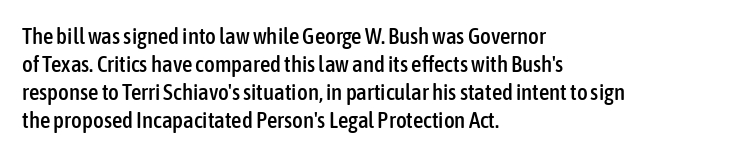
Look at the tracking — it's just the regular setting, nothing added. Caption: multi-line text, flush left, ragged right. Notice how the stems are strictly vertical — no italics here. A clean baseline with only descenders dipping below it.
